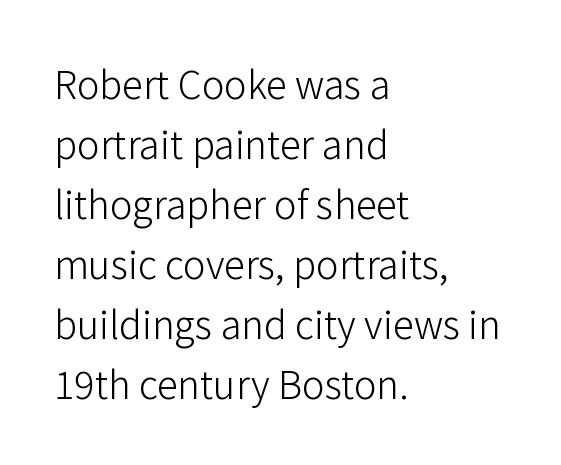
Q: Is the text bold? A: No.
Q: Is the text italic (slanted)? A: No, it is upright.
Q: Is the typeface a serif or a sans-serif typeface? A: Sans-serif.
Q: Is the text underlined? A: No.
Q: How is the paragraph aligned? A: Left-aligned.
Q: Is the spacing between letters normal or unusually wide? A: Normal.
Q: Is the spacing between lines tight, normal or loose? A: Normal.
Q: Width (condensed, normal, or wide)? A: Normal.
Q: Stroke contrast? A: Low.
Q: x-height? A: Medium.
Q: Monospaced? A: No.
